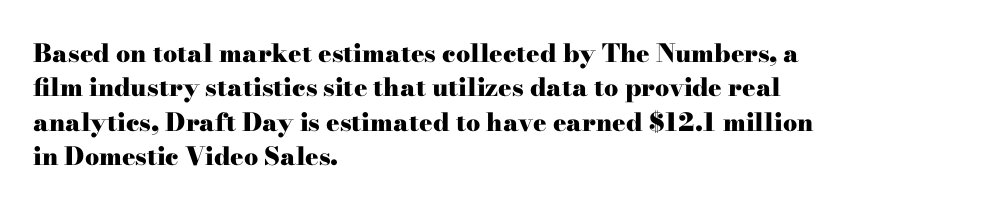
Plain, unruled lines of type. Italic: no, the glyphs are upright roman. The face used here has the dense, thick strokes of a bold. Compared with typical paragraphs, the rows here are spaced about the same. The paragraph has a hard left edge and a soft right edge. Here the glyphs are tracked normally, forming tight word shapes.
